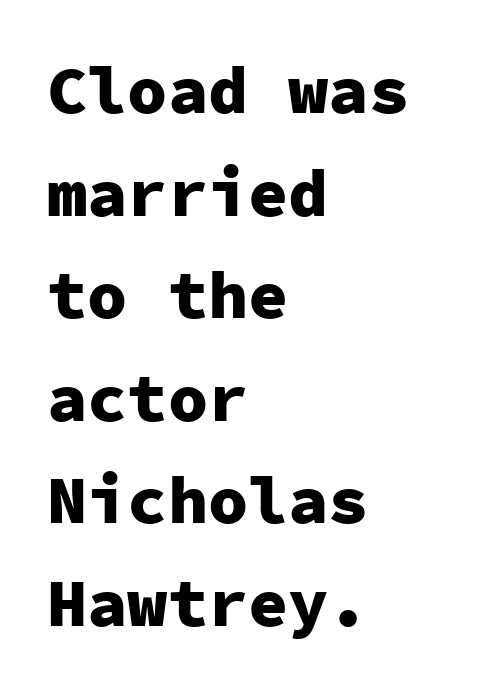
{"serif": "no", "italic": "no", "bold": "yes", "weight": "heavy", "width": "normal", "stroke_contrast": "low", "x_height": "medium", "monospaced": "yes", "underline": "no", "align": "left", "line_spacing": "normal", "line_spacing_ratio": 1.53, "letter_spacing": "normal", "letter_spacing_em": 0.0, "glyph_px": 67}
